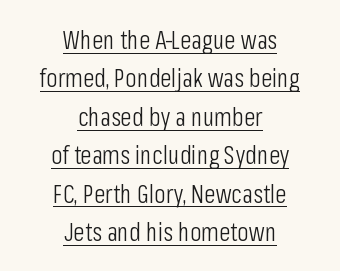
Q: Is the text bold? A: No.
Q: Is the text italic (slanted)? A: No, it is upright.
Q: Is the text underlined? A: Yes.
Q: How is the paragraph aligned? A: Centered.
Q: Is the spacing between letters normal or unusually wide? A: Normal.
Q: Is the spacing between lines tight, normal or loose? A: Normal.
